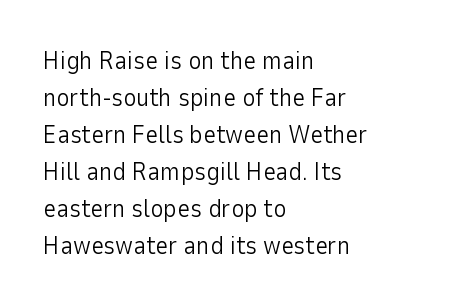
A typesetter would call this leading conventional body-copy spacing. Descender tails drop into unmarked territory. Visually the block forms a straight wall on the left and a jagged coastline on the right. Do the letters lean? They stand straight.
